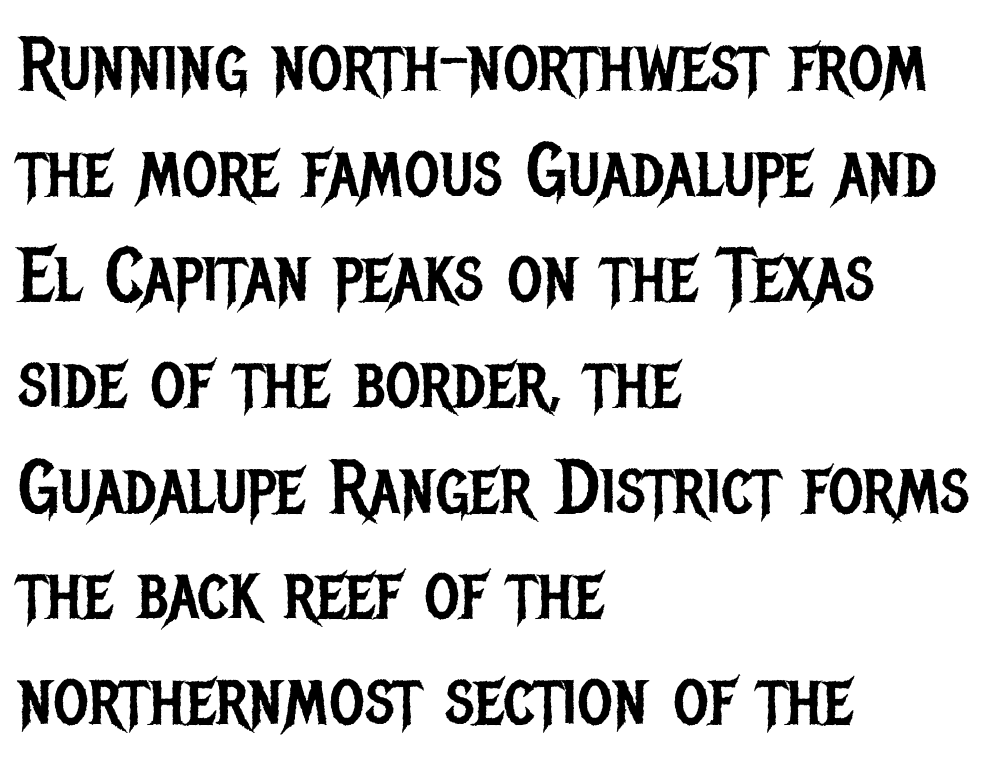
{"serif": "no", "italic": "no", "bold": "no", "weight": "regular", "width": "condensed", "stroke_contrast": "low", "x_height": "large", "monospaced": "no", "underline": "no", "align": "left", "line_spacing": "normal", "line_spacing_ratio": 1.39, "letter_spacing": "normal", "letter_spacing_em": 0.0, "glyph_px": 76}
